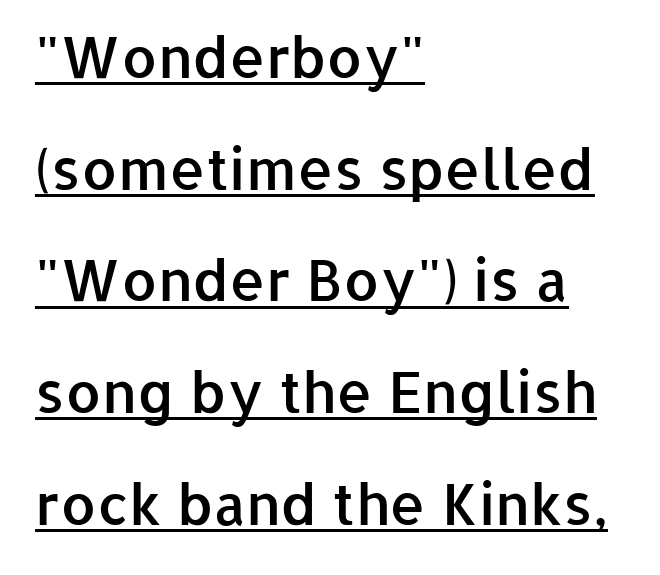
Q: Is the text bold? A: Semi-bold.
Q: Is the text italic (slanted)? A: No, it is upright.
Q: Is the typeface a serif or a sans-serif typeface? A: Sans-serif.
Q: Is the text underlined? A: Yes.
Q: How is the paragraph aligned? A: Left-aligned.
Q: Is the spacing between letters normal or unusually wide? A: Normal.
Q: Is the spacing between lines tight, normal or loose? A: Loose.
Q: Width (condensed, normal, or wide)? A: Normal.
Q: Stroke contrast? A: Low.
Q: x-height? A: Medium.
Q: Monospaced? A: No.
